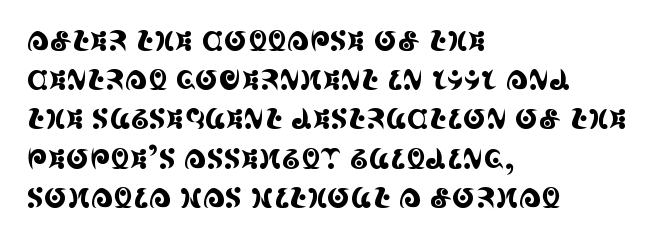
{"serif": "yes", "italic": "no", "width": "condensed", "x_height": "large", "monospaced": "no", "underline": "no", "align": "left", "line_spacing": "normal", "line_spacing_ratio": 1.4, "letter_spacing": "normal", "letter_spacing_em": 0.0, "glyph_px": 28}
